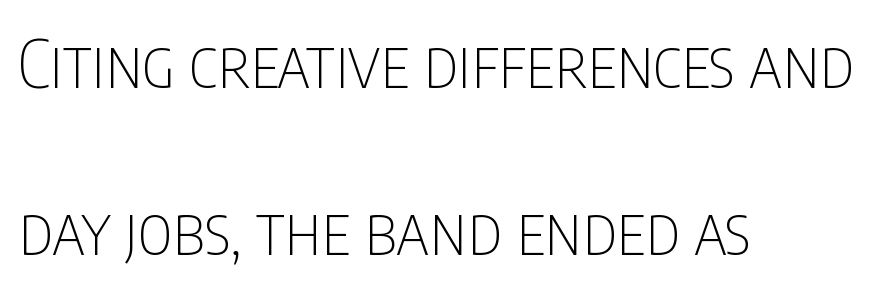
The image shows 67 px thin, condensed sans-serif type, upright; set left-aligned, loose line spacing (2.49x), normal letter spacing, not underlined; low stroke contrast and a large x-height.
